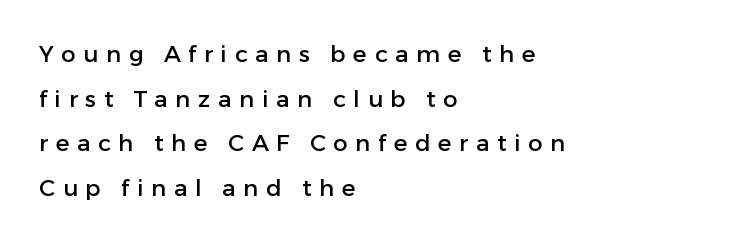
Vertically, the passage feels expansive, rows floating well apart. Quick note: not italic, upright. The area under the type is left untouched. The paragraph has a hard left edge and a soft right edge. Someone cranked the tracking dial way up on this one.
